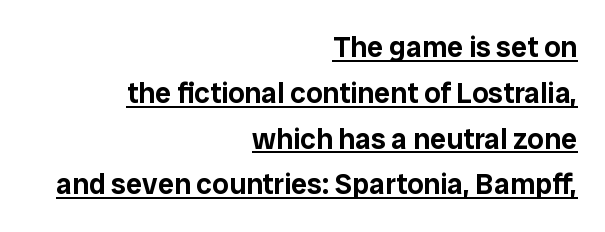
{"serif": "no", "italic": "no", "width": "normal", "stroke_contrast": "low", "x_height": "medium", "monospaced": "no", "underline": "yes", "align": "right", "line_spacing": "normal", "line_spacing_ratio": 1.58, "letter_spacing": "normal", "letter_spacing_em": 0.0, "glyph_px": 29}
